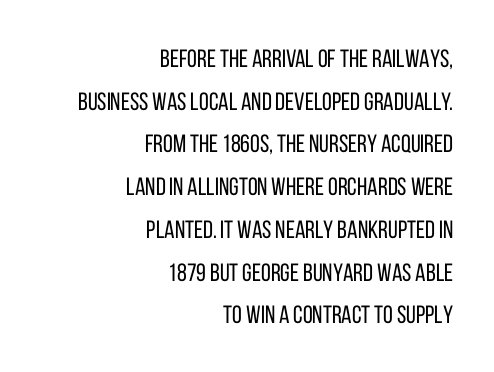
{"italic": "no", "bold": "no", "underline": "no", "align": "right", "line_spacing_ratio": 1.71, "letter_spacing": "normal", "letter_spacing_em": 0.0, "glyph_px": 25}
